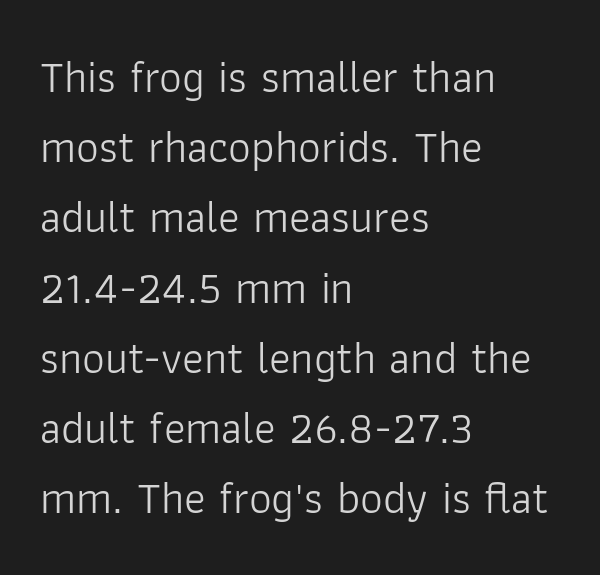
The image shows 45 px light sans-serif type, upright; set left-aligned, normal line spacing (1.56x), normal letter spacing, not underlined; low stroke contrast and a medium x-height.
